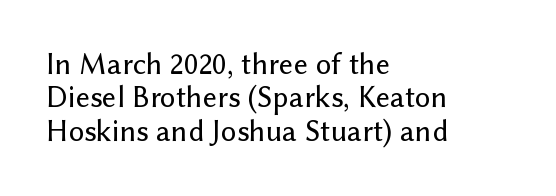
{"serif": "no", "italic": "no", "width": "normal", "stroke_contrast": "low", "x_height": "medium", "monospaced": "no", "underline": "no", "align": "left", "line_spacing": "tight", "line_spacing_ratio": 1.08, "letter_spacing": "normal", "letter_spacing_em": 0.0, "glyph_px": 31}
